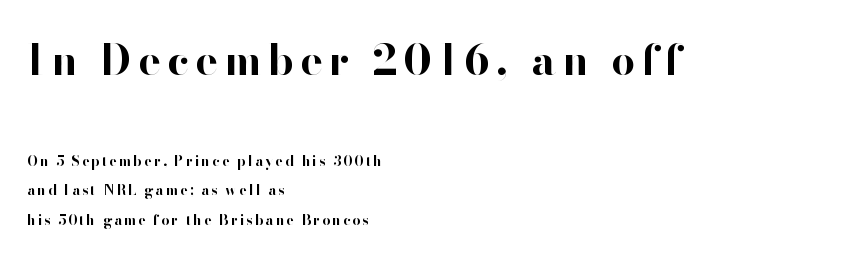
{"serif": "no", "italic": "no", "bold": "yes", "weight": "bold", "width": "normal", "stroke_contrast": "high", "x_height": "small", "monospaced": "no", "underline": "no", "align": "left", "line_spacing": "loose", "line_spacing_ratio": 2.12, "larger_block": "first", "size_ratio": 3.0, "glyph_px": 42}
